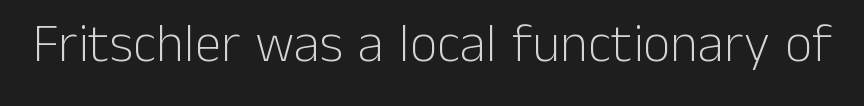
The image shows 54 px light sans-serif type, upright; set normal letter spacing, not underlined; low stroke contrast and a medium x-height.
